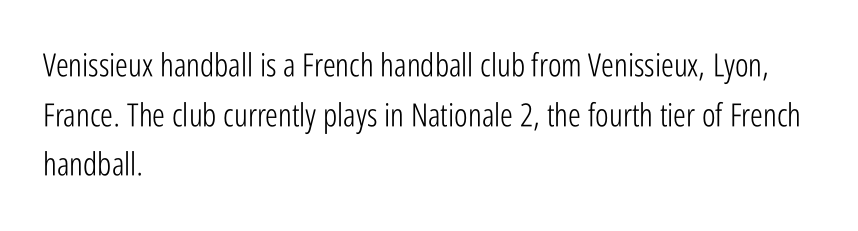
The image shows 32 px light, condensed sans-serif type, upright; set left-aligned, normal line spacing (1.55x), normal letter spacing, not underlined; low stroke contrast and a medium x-height.
